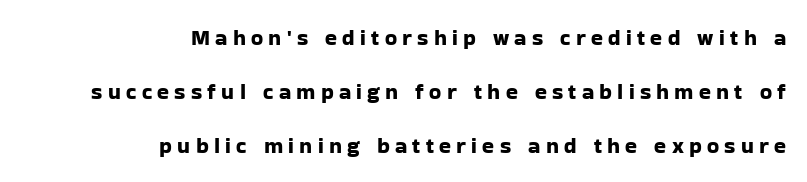
{"italic": "no", "underline": "no", "align": "right", "line_spacing": "loose", "line_spacing_ratio": 2.45, "letter_spacing": "wide", "letter_spacing_em": 0.24, "glyph_px": 22}
